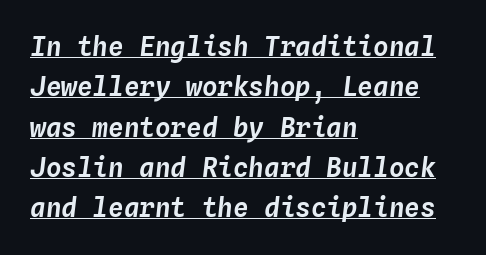
{"italic": "yes", "lean": "right", "slant_degrees": 4, "underline": "yes", "align": "left", "line_spacing": "normal", "line_spacing_ratio": 1.55, "letter_spacing": "normal", "letter_spacing_em": 0.0, "glyph_px": 26}
